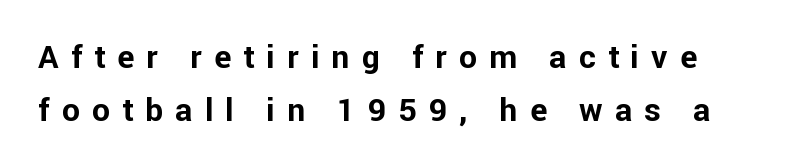
Q: Is the text bold? A: Yes.
Q: Is the text italic (slanted)? A: No, it is upright.
Q: Is the typeface a serif or a sans-serif typeface? A: Sans-serif.
Q: Is the text underlined? A: No.
Q: Is the spacing between letters normal or unusually wide? A: Unusually wide.
Q: Is the spacing between lines tight, normal or loose? A: Normal.
Q: Width (condensed, normal, or wide)? A: Normal.
Q: Stroke contrast? A: Low.
Q: x-height? A: Medium.
Q: Monospaced? A: No.
